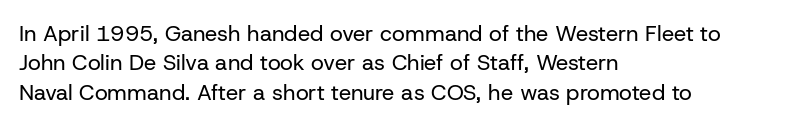
Bare-footed words on every line. Every stem runs plumb, perpendicular to the baseline. The typesetting does not lean heavy: it is not bold. Tracking value appears to be zero — textbook default spacing. The vertical gap from one line to the next is medium.
